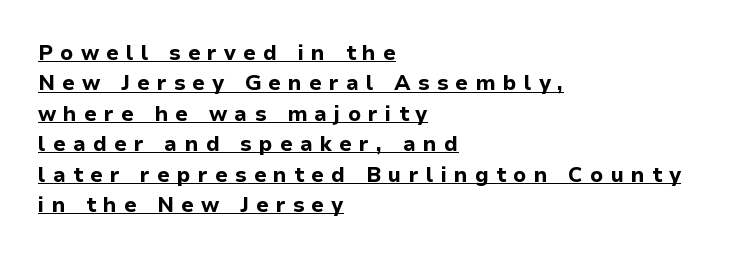
Each line starts at the same left margin while the right side varies. A normal amount of white space separates one row of letters from the next. The passage shown is emphatically bold. The face used here appears with an underline applied. Caption: expanded tracking, letters set apart.
